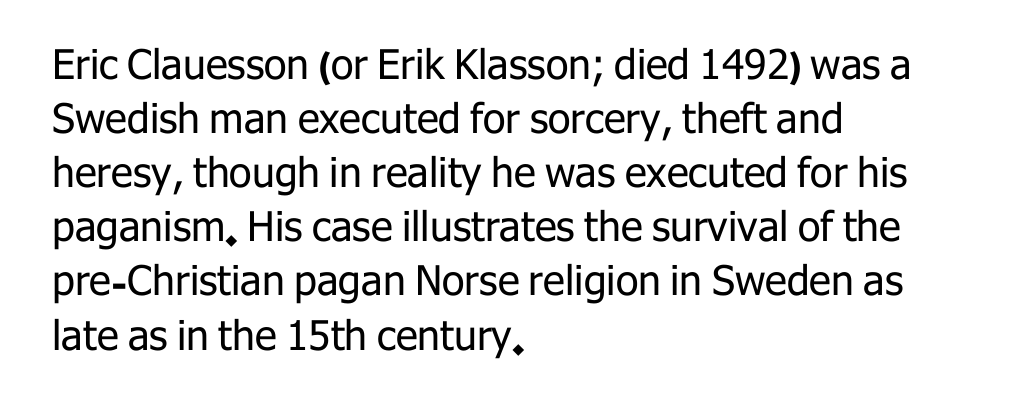
Horizontal alignment here is leftward, the default for most running prose. Each word holds together tightly as a unit, with standard inter-letter gaps. Students, observe: this is what conventionally led text looks like. The passage shown is not bold in any degree.
